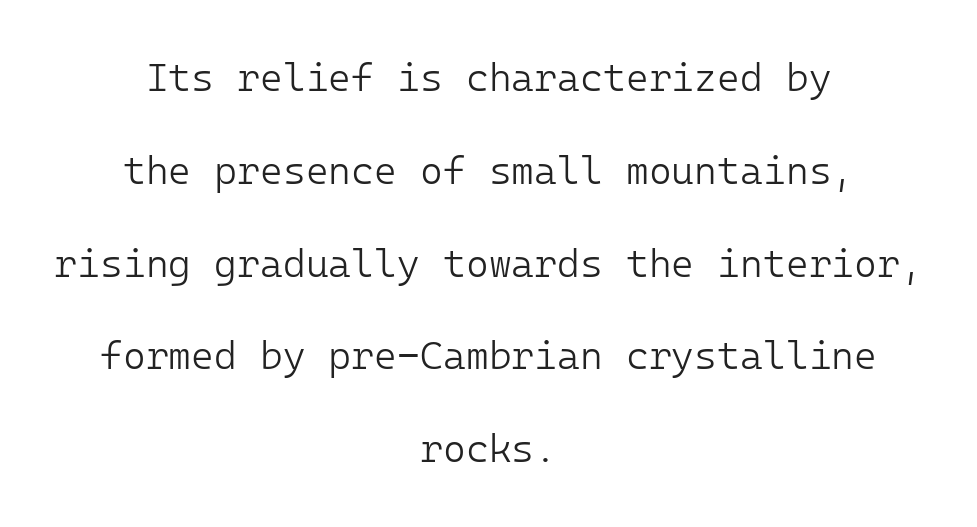
The image shows 39 px light sans-serif type, upright; set centered, loose line spacing (2.38x), normal letter spacing, not underlined; low stroke contrast and a medium x-height.
